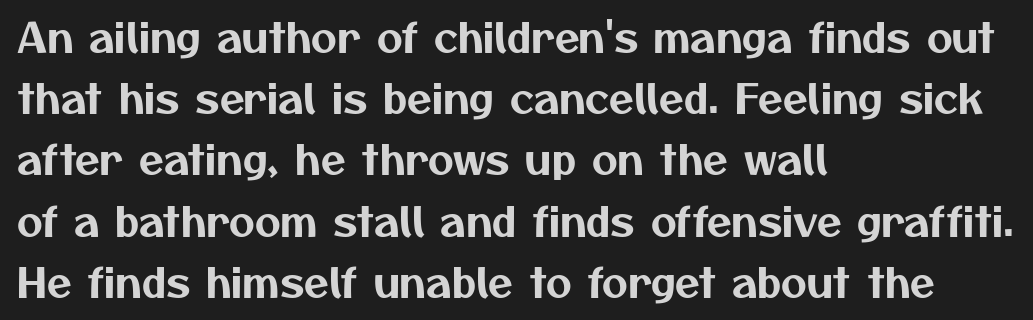
Horizontally, the lines are justified to the leading edge only. What kind of face is this? One without serifs — a sans. Compared with typical body copy, the letter spacing here is the same. Note the varied advance widths — an 'i' is clearly narrower than an 'm'. Has an underline been added? It has not. Regular leading.
